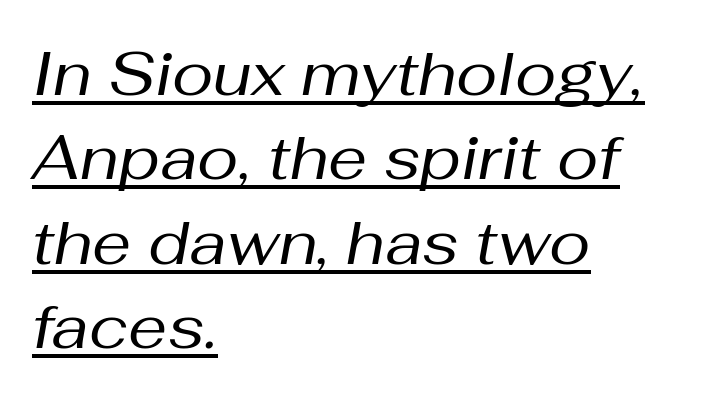
The image shows 62 px regular-weight type, italic (leaning right); set left-aligned, normal line spacing (1.36x), normal letter spacing, underlined; medium stroke contrast and a medium x-height.
